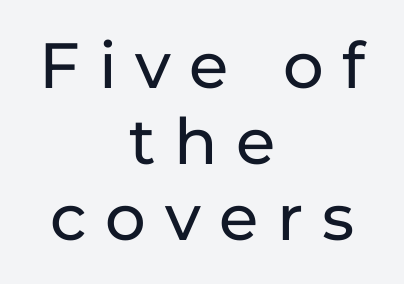
{"serif": "no", "italic": "no", "width": "normal", "stroke_contrast": "low", "x_height": "medium", "monospaced": "no", "underline": "no", "align": "center", "line_spacing_ratio": 1.19, "letter_spacing": "wide", "letter_spacing_em": 0.29, "glyph_px": 64}
